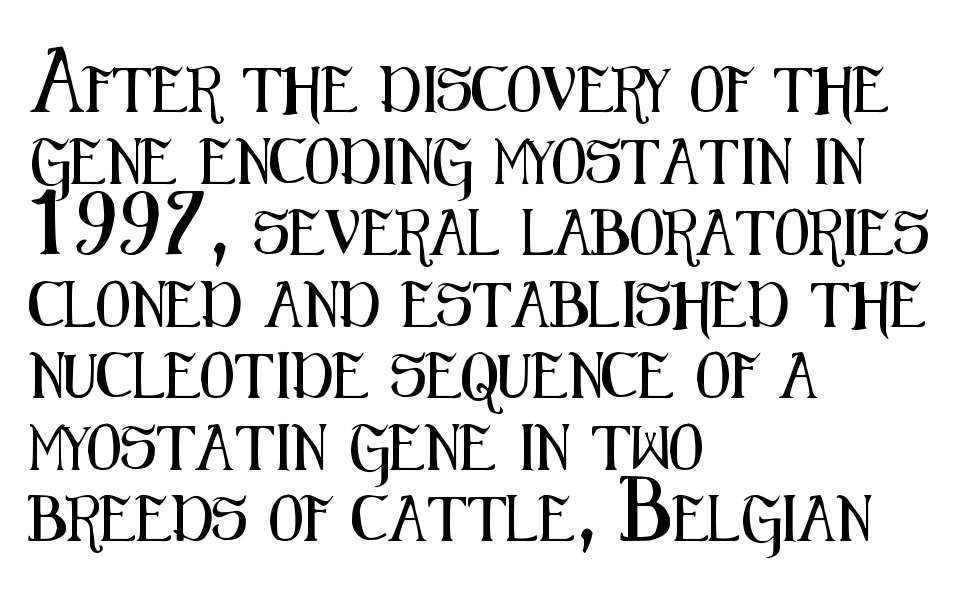
Style check: upright. No extra tracking has been applied to these lines. Think of a printed novel: that variable character pitch is what you see here. Short and long lines alike share a common starting point at left. Anything drawn beneath the words? Only blank space.
